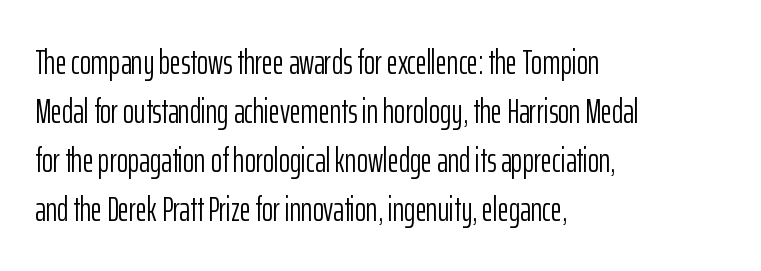
The image shows 34 px light, condensed sans-serif type, upright; set left-aligned, normal line spacing (1.44x), normal letter spacing, not underlined; low stroke contrast and a medium x-height.
